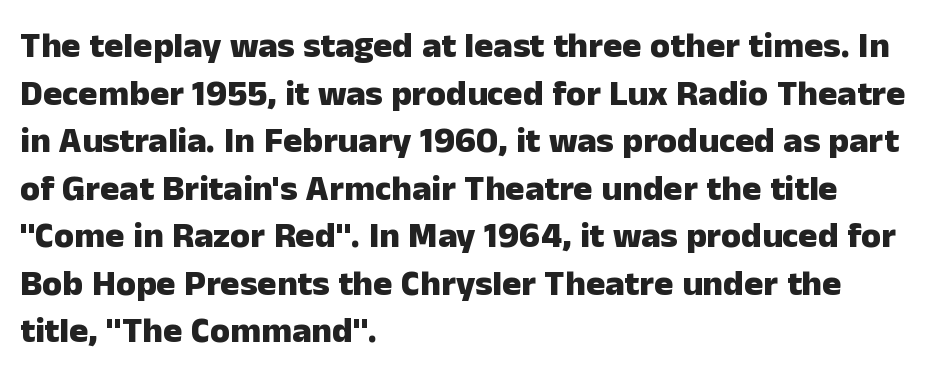
Nothing sits at the stroke ends, so this counts as sans-serif. Horizontal alignment here is leftward, the default for most running prose. Words appear dense and cohesive because spacing is normal. On the weight axis this lands at bold, roughly 700. Looks like regular typesetting: each glyph gets only the width it needs. You can tell it's not italic because the verticals are truly vertical.
